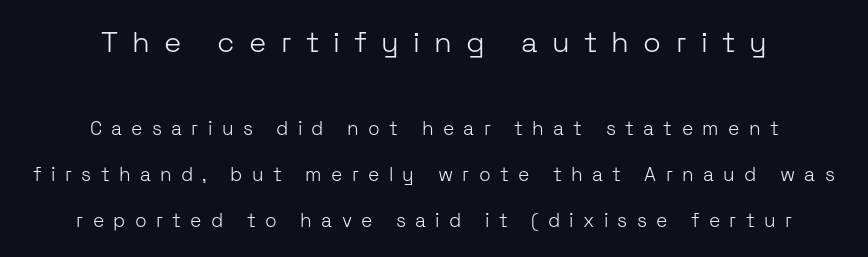
Underlining? Definitely not there. The block of text is sparse from top to bottom, with ample space between rows. Top chunk: large. Bottom chunk: small. These lines are rendered in a variable-pitch font. This sample uses an upright cut, with every glyph sitting square on the baseline.
